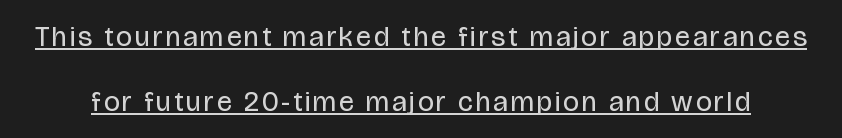
Q: Is the text bold? A: No.
Q: Is the text italic (slanted)? A: No, it is upright.
Q: Is the typeface a serif or a sans-serif typeface? A: Sans-serif.
Q: Is the text underlined? A: Yes.
Q: Is the spacing between lines tight, normal or loose? A: Loose.
Q: Width (condensed, normal, or wide)? A: Condensed.
Q: Stroke contrast? A: Low.
Q: x-height? A: Large.
Q: Monospaced? A: No.
